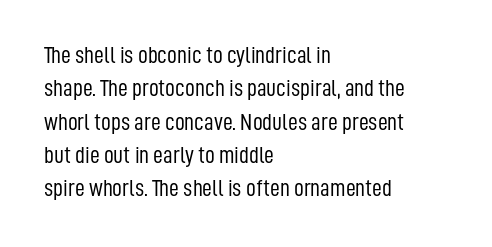
The letterforms sit at book weight or below. Posture: straight, roman, zero tilt. Tracking value appears to be zero — textbook default spacing. The passage shown stacks its lines at a standard gap. Is the block centered? No — it sits flush against the left margin. The foot of each line stays bare and open.
